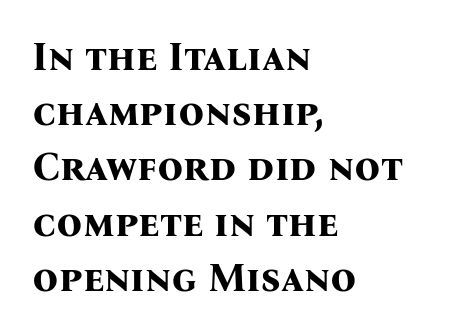
Q: Is the text bold? A: Yes.
Q: Is the text italic (slanted)? A: No, it is upright.
Q: Is the typeface a serif or a sans-serif typeface? A: Serif.
Q: Is the text underlined? A: No.
Q: How is the paragraph aligned? A: Left-aligned.
Q: Is the spacing between letters normal or unusually wide? A: Normal.
Q: Is the spacing between lines tight, normal or loose? A: Normal.
Q: Width (condensed, normal, or wide)? A: Normal.
Q: Stroke contrast? A: Medium.
Q: x-height? A: Medium.
Q: Monospaced? A: No.
